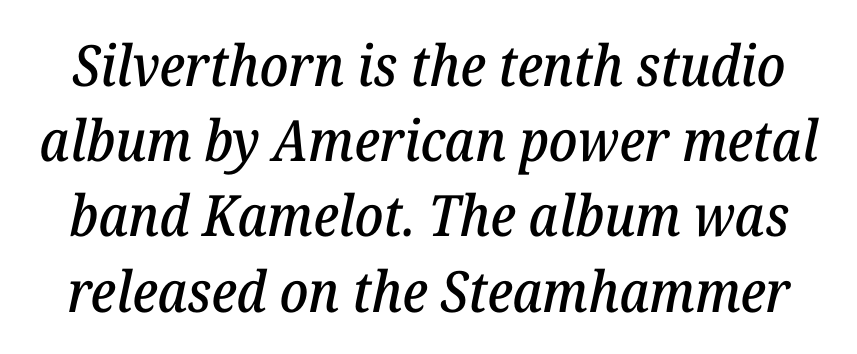
Q: Is the text italic (slanted)? A: Yes, it leans right by about 12 degrees.
Q: Is the typeface a serif or a sans-serif typeface? A: Serif.
Q: Is the text underlined? A: No.
Q: Is the spacing between letters normal or unusually wide? A: Normal.
Q: Is the spacing between lines tight, normal or loose? A: Normal.
Q: Width (condensed, normal, or wide)? A: Normal.
Q: Stroke contrast? A: Low.
Q: x-height? A: Medium.
Q: Monospaced? A: No.
